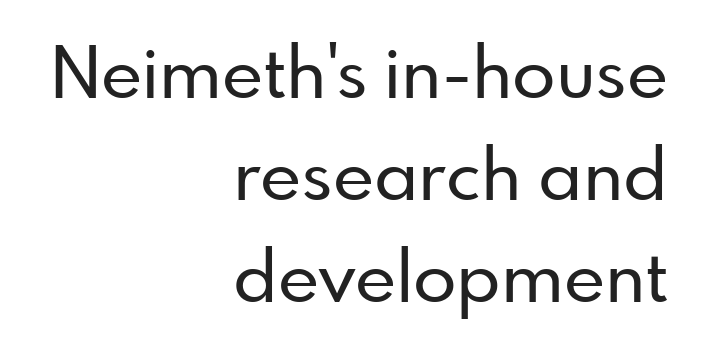
The lines sit at an ordinary, default distance from one another. Italic? Not at all — the glyphs are vertical. The letters carry no serifs — their stems end cleanly without finishing strokes. Note the varied advance widths — an 'i' is clearly narrower than an 'm'.
